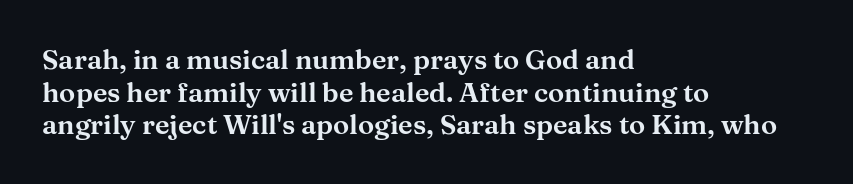
Q: Is the text italic (slanted)? A: No, it is upright.
Q: Is the text underlined? A: No.
Q: How is the paragraph aligned? A: Left-aligned.
Q: Is the spacing between letters normal or unusually wide? A: Normal.
